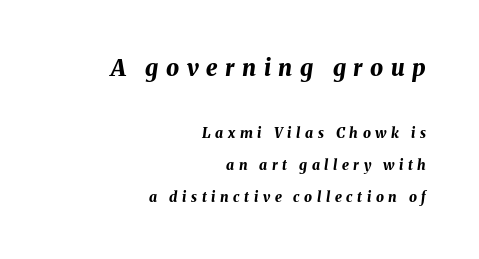
In terms of posture, this sample is oblique. You get the large type first, then a drop to smaller type. The words here are not underlined. Inter-character spacing is expanded well beyond the font's built-in metrics. Each line ends at the same right margin while the left side varies. The rendering uses a large line-height, opening up the rows.
